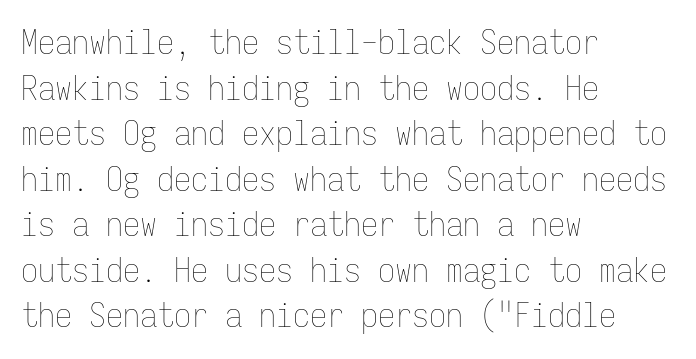
Q: Is the text bold? A: No.
Q: Is the text italic (slanted)? A: No, it is upright.
Q: Is the text underlined? A: No.
Q: How is the paragraph aligned? A: Left-aligned.
Q: Is the spacing between letters normal or unusually wide? A: Normal.
Q: Is the spacing between lines tight, normal or loose? A: Normal.
Q: Width (condensed, normal, or wide)? A: Condensed.
Q: Stroke contrast? A: Low.
Q: x-height? A: Medium.
Q: Monospaced? A: Yes.
